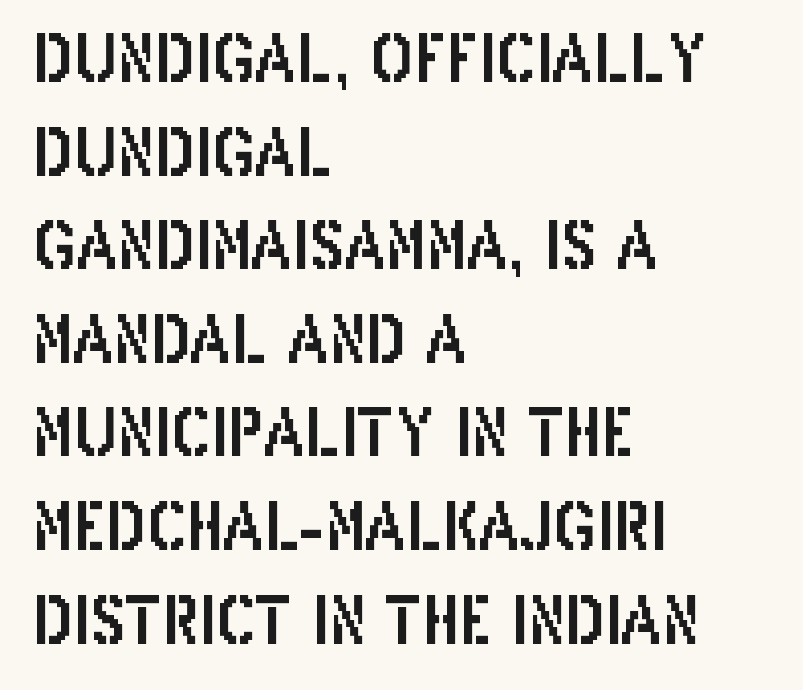
Q: Is the text italic (slanted)? A: No, it is upright.
Q: Is the typeface a serif or a sans-serif typeface? A: Sans-serif.
Q: Is the text underlined? A: No.
Q: How is the paragraph aligned? A: Left-aligned.
Q: Is the spacing between letters normal or unusually wide? A: Normal.
Q: Is the spacing between lines tight, normal or loose? A: Normal.
Q: Width (condensed, normal, or wide)? A: Condensed.
Q: Stroke contrast? A: Low.
Q: x-height? A: Large.
Q: Monospaced? A: No.
